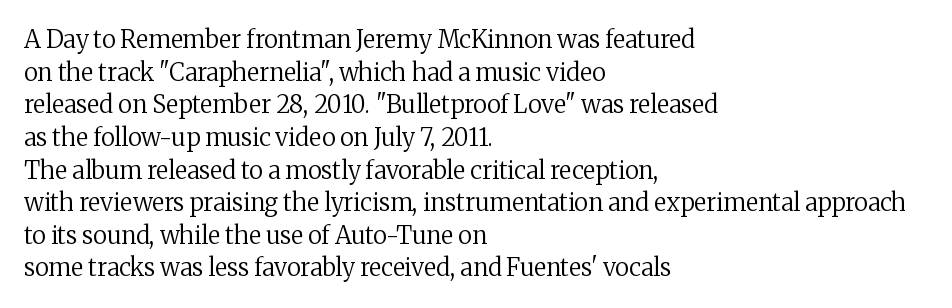
Plain, unruled lines of type. Ordinary non-slanted type is in use. Does extra space separate the letters? No, they use regular spacing. This is not heavy type; no bold has been used. These lines sit exactly where default settings would place them. Reading down the block, your eye returns to a fixed left position each line.
